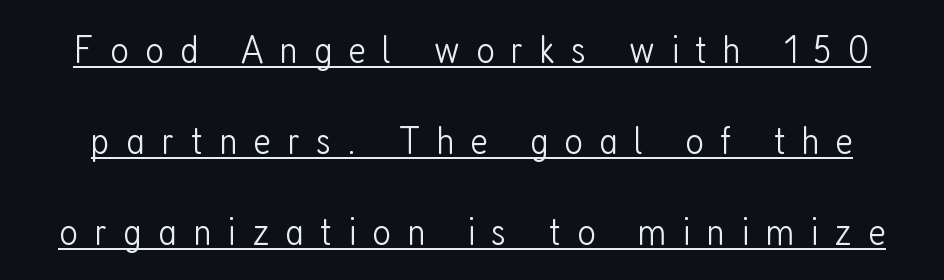
The glyphs are accompanied by a horizontal stroke just below them. Do the letters lean? They stand straight. How would I describe the line gaps? Wide and relaxed. What kind of face is this? One without serifs — a sans. The letters advance in unequal steps, a hallmark of proportional type. Counters stay open thanks to moderate or lighter strokes.
